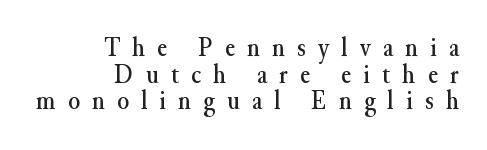
Ordinary non-slanted type is in use. These lines are set flush right with a ragged left edge. Regarding leading, the lines here are crowded together. Does extra space separate the letters? Yes, quite a lot of it. Letters rest on an invisible, unmarked baseline.
